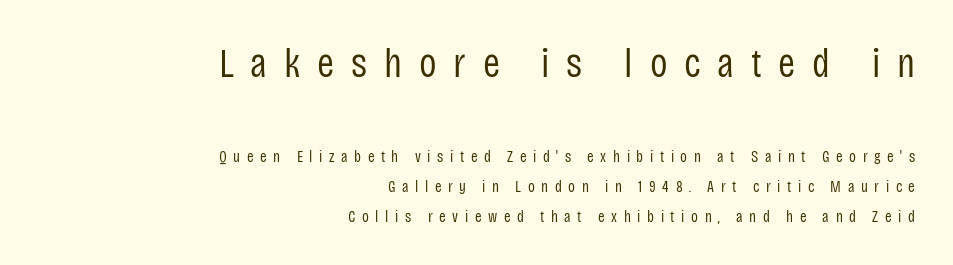
Q: Is the text bold? A: No.
Q: Is the text italic (slanted)? A: No, it is upright.
Q: Is the typeface a serif or a sans-serif typeface? A: Sans-serif.
Q: Is the text underlined? A: No.
Q: How is the paragraph aligned? A: Right-aligned.
Q: Is the spacing between letters normal or unusually wide? A: Unusually wide.
Q: Which block of text is set in a larger size, the first (top) or the second (bottom)? A: The first (top) one.
Q: Width (condensed, normal, or wide)? A: Condensed.
Q: Stroke contrast? A: Low.
Q: x-height? A: Large.
Q: Monospaced? A: No.
